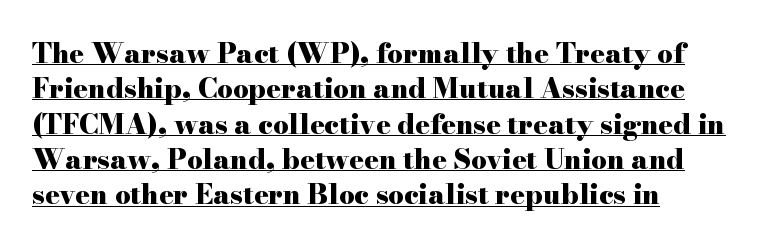
Bold? Absolutely — the strokes are thick and heavy. This is underlined copy, the kind a proofreader might mark for attention. The type is set solid horizontally, with unmodified tracking. Nope, not italic — everything's standing straight. Compared with a centered layout, this one pins lines to the left instead. What's the leading like? Ordinary, nothing unusual.
